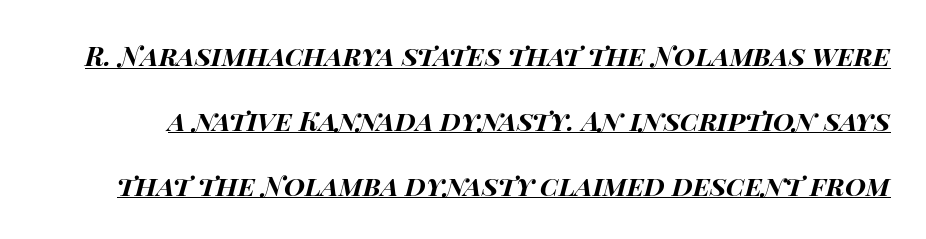
Italic: yes, the glyphs are oblique. Tracking value appears to be zero — textbook default spacing. This rendering features underlined lettering. The glyphs have the mass of a bold cut.
